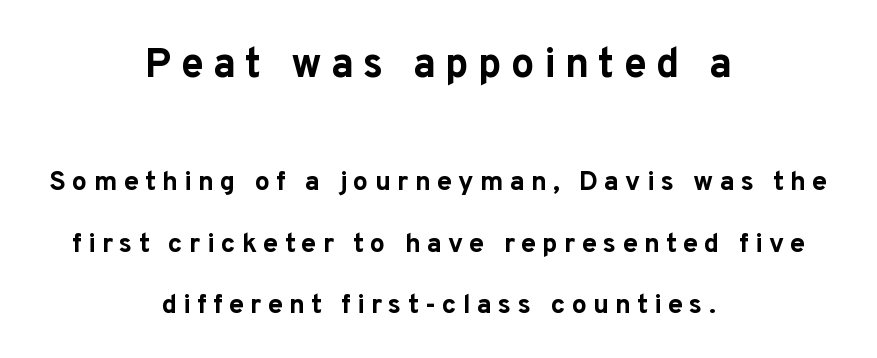
The letters are bold, with thick, heavy strokes. There is plenty of visible air inserted between adjacent glyphs. Decoration check: the copy has no underline. It's the straight-up-and-down kind of type.
